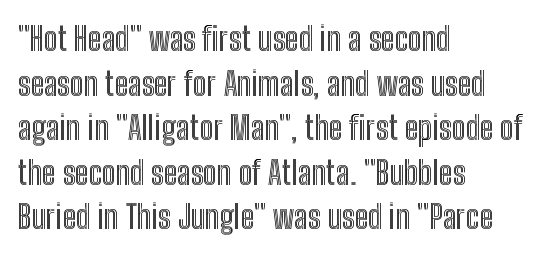
Short note: letters normally spaced. Check under the words: just untouched page. The text block is weighted toward the left margin, trailing off unevenly rightward. Looks like regular typesetting: each glyph gets only the width it needs.
